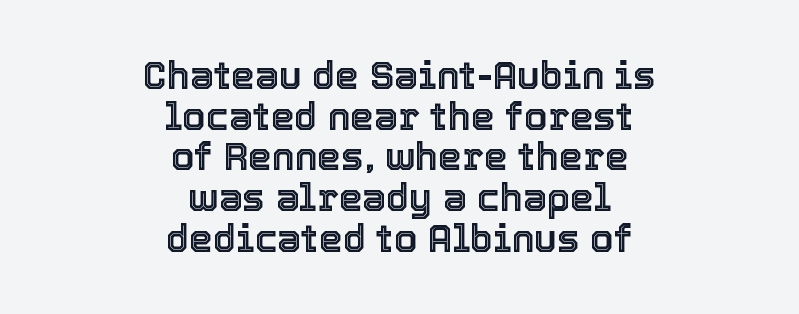
Each row of text sits above clean, open space. This sample has the flowing, uneven cadence of proportional lettering. Closely set lines give the paragraph a compact silhouette. Designer's note — italics off, roman on. Notice how the passage keeps no hard edge, just a central spine. Observe the ordinary spacing: letters are neighbours, not strangers.
